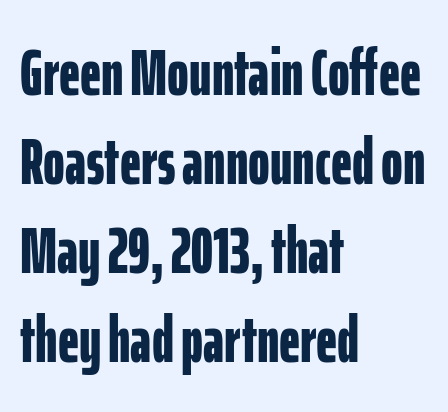
Rule under the text: the space is simply empty. Note the varied advance widths — an 'i' is clearly narrower than an 'm'. The face used here is a sans, in the tradition of grotesques and geometrics. Look at the tracking — it's just the regular setting, nothing added. Style check: upright. All the whitespace from short lines collects on the right.
